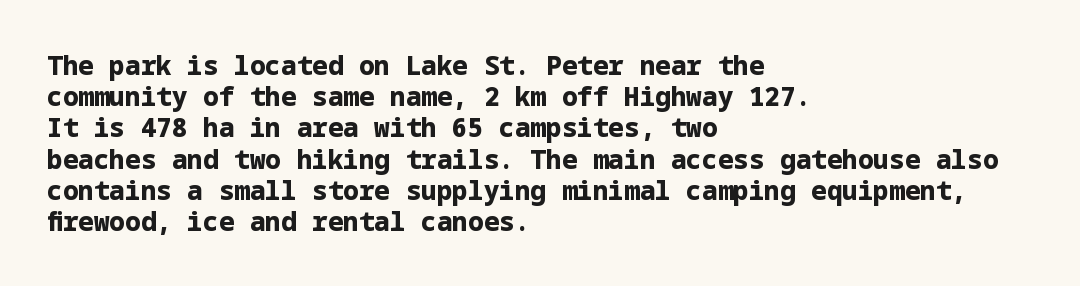
A typesetter would mark this as roman, not italic. The face used here is rendered with its standard letterfit. As a designer I'd log this as weight 700, bold. Underlining? Definitely not there. The text block is weighted toward the left margin, trailing off unevenly rightward.
